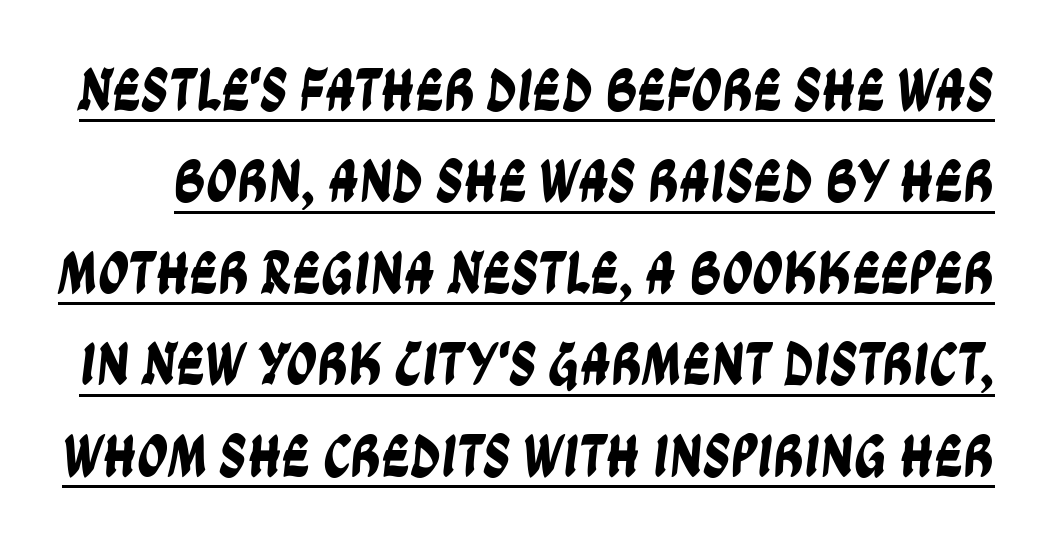
The image shows 61 px condensed sans-serif type; set normal line spacing (1.5x), normal letter spacing, underlined; low stroke contrast and a large x-height.
